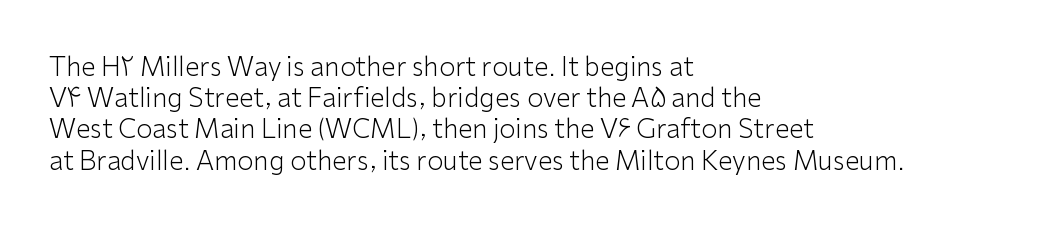
{"italic": "no", "bold": "no", "underline": "no", "align": "left", "line_spacing_ratio": 1.2, "letter_spacing": "normal", "letter_spacing_em": 0.0, "glyph_px": 26}
